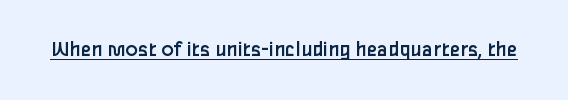
The image shows 23 px text type, upright; set normal letter spacing, underlined.
